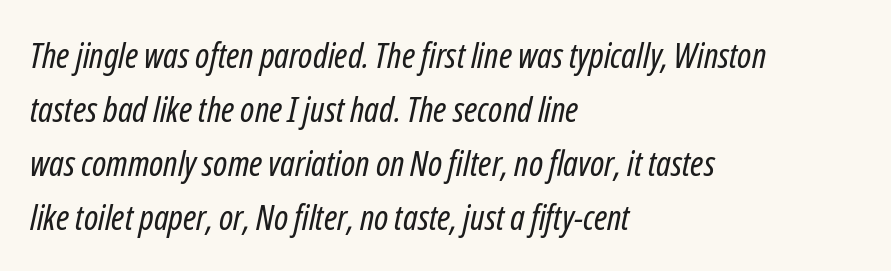
{"italic": "yes", "lean": "right", "slant_degrees": 12, "bold": "no", "weight": "regular", "width": "condensed", "stroke_contrast": "low", "x_height": "medium", "monospaced": "no", "underline": "no", "align": "left", "line_spacing": "normal", "line_spacing_ratio": 1.54, "letter_spacing": "normal", "letter_spacing_em": 0.0, "glyph_px": 35}
